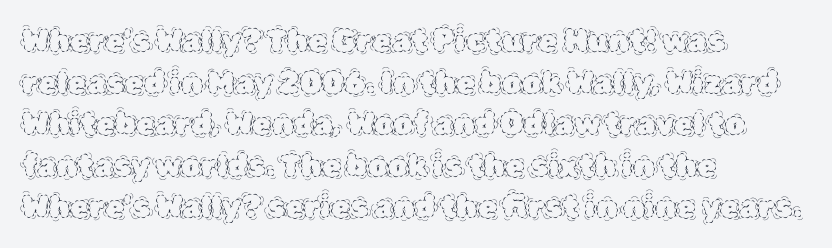
Q: Is the text bold? A: No.
Q: Is the text italic (slanted)? A: No, it is upright.
Q: Is the text underlined? A: No.
Q: How is the paragraph aligned? A: Left-aligned.
Q: Is the spacing between letters normal or unusually wide? A: Normal.
Q: Is the spacing between lines tight, normal or loose? A: Normal.
Q: Width (condensed, normal, or wide)? A: Normal.
Q: x-height? A: Large.
Q: Monospaced? A: No.
